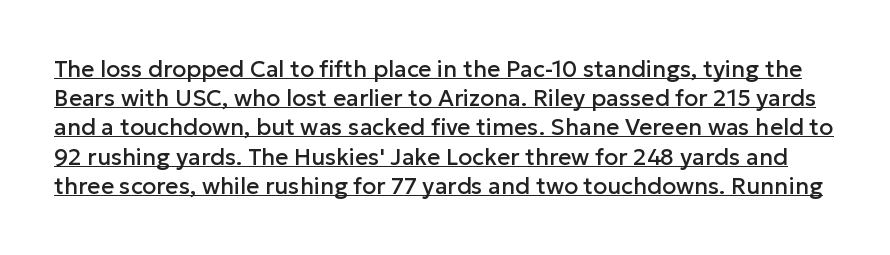
Q: Is the text italic (slanted)? A: No, it is upright.
Q: Is the text underlined? A: Yes.
Q: Is the spacing between letters normal or unusually wide? A: Normal.
Q: Is the spacing between lines tight, normal or loose? A: Normal.
